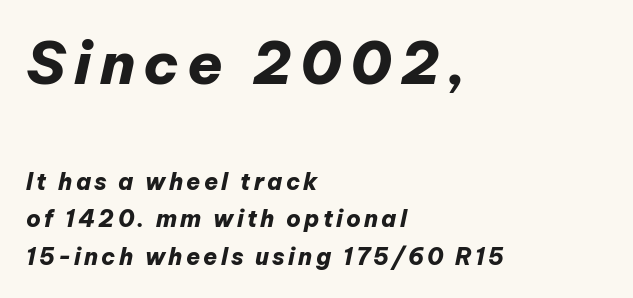
The image shows 58 px heavy type, italic (leaning right); set left-aligned, normal line spacing (1.63x), not underlined; the first (top) block is 2.52x larger; low stroke contrast and a medium x-height.
